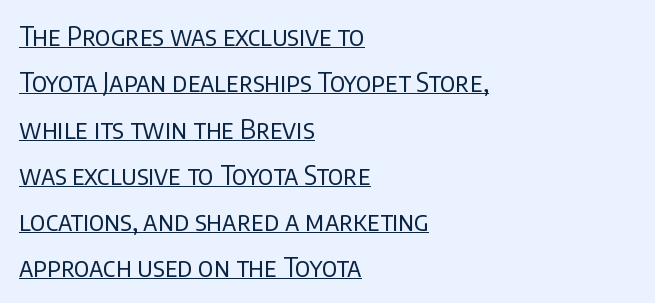
Reading down the block, your eye returns to a fixed left position each line. Notice how a bar underscores the lettering throughout. Does the lettering tilt? It doesn't — this is upright. Words appear dense and cohesive because spacing is normal.
